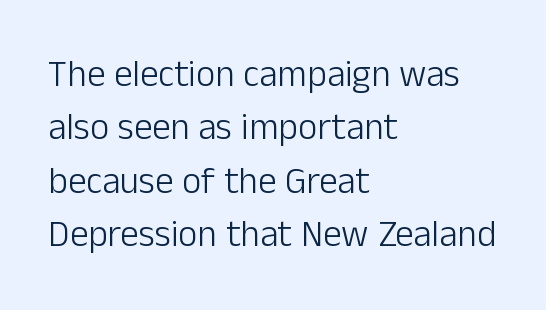
{"serif": "no", "italic": "no", "bold": "no", "weight": "light", "width": "normal", "stroke_contrast": "low", "x_height": "medium", "monospaced": "no", "underline": "no", "align": "left", "line_spacing": "normal", "line_spacing_ratio": 1.44, "letter_spacing": "normal", "letter_spacing_em": 0.0, "glyph_px": 37}
